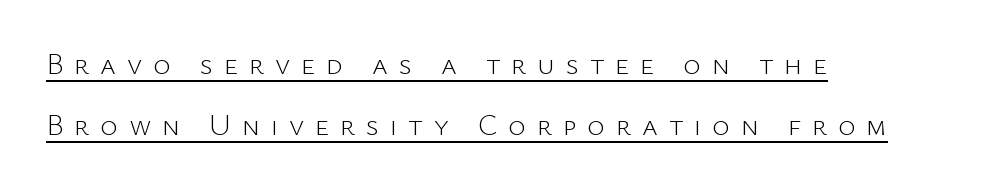
The image shows 30 px light sans-serif type, upright; set left-aligned, loose line spacing (2.03x), unusually wide letter spacing (+0.36 em), underlined; low stroke contrast and a medium x-height.
